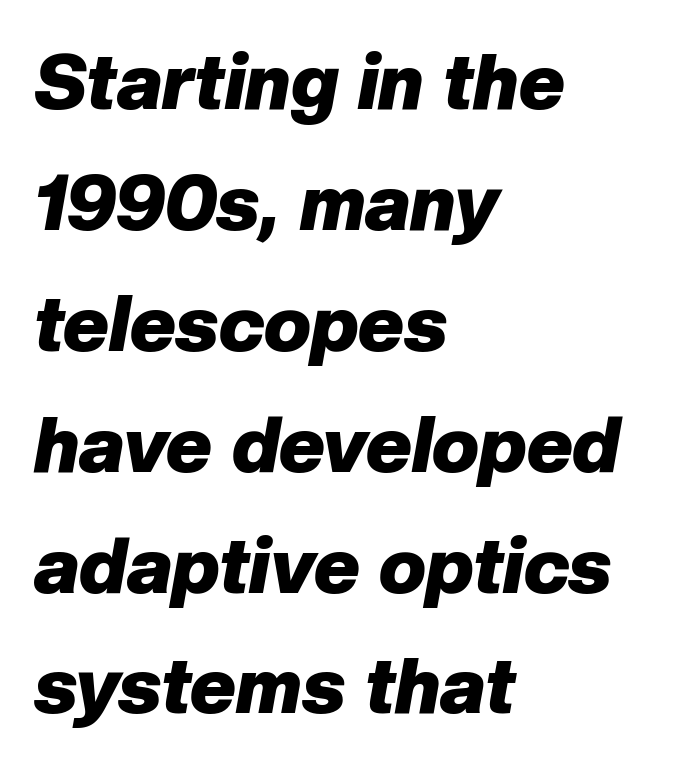
Q: Is the text bold? A: Yes.
Q: Is the text italic (slanted)? A: Yes, it leans right by about 10 degrees.
Q: Is the text underlined? A: No.
Q: How is the paragraph aligned? A: Left-aligned.
Q: Is the spacing between letters normal or unusually wide? A: Normal.
Q: Is the spacing between lines tight, normal or loose? A: Normal.
Q: Width (condensed, normal, or wide)? A: Normal.
Q: Stroke contrast? A: Low.
Q: x-height? A: Medium.
Q: Monospaced? A: No.
